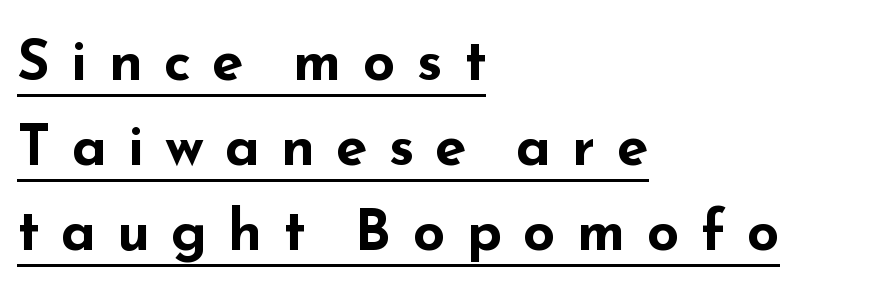
{"serif": "no", "italic": "no", "bold": "yes", "weight": "bold", "width": "wide", "stroke_contrast": "low", "x_height": "small", "monospaced": "no", "underline": "yes", "align": "left", "line_spacing": "normal", "line_spacing_ratio": 1.49, "letter_spacing": "wide", "letter_spacing_em": 0.37, "glyph_px": 57}
